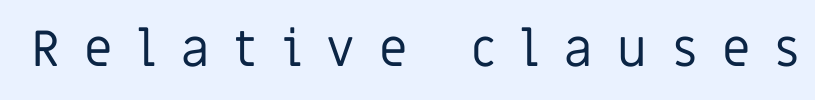
The image shows 51 px regular-weight sans-serif type, upright; set unusually wide letter spacing (+0.49 em), not underlined; low stroke contrast and a large x-height.
